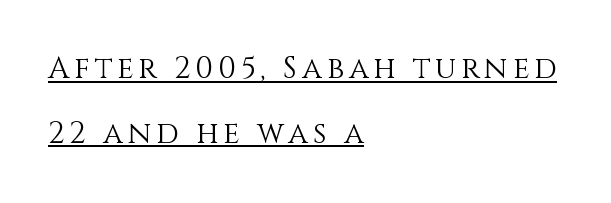
Quick note: interline space is abundant. No heavy texture on the line: the type isn't bold. You can see a thin bar hugging the bottom of the glyphs. You can tell it's not italic because the verticals are truly vertical. Varying glyph widths throughout — classic text-font behaviour.
